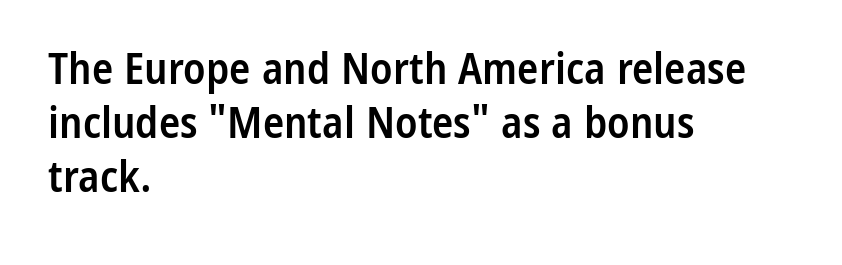
Q: Is the text bold? A: Semi-bold.
Q: Is the text italic (slanted)? A: No, it is upright.
Q: Is the typeface a serif or a sans-serif typeface? A: Sans-serif.
Q: Is the text underlined? A: No.
Q: How is the paragraph aligned? A: Left-aligned.
Q: Is the spacing between letters normal or unusually wide? A: Normal.
Q: Width (condensed, normal, or wide)? A: Condensed.
Q: Stroke contrast? A: Low.
Q: x-height? A: Medium.
Q: Monospaced? A: No.
